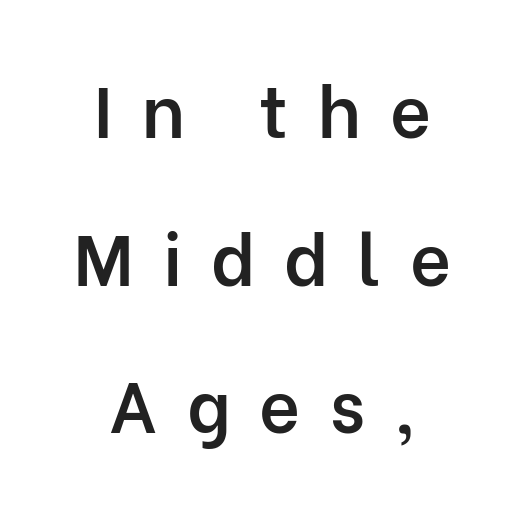
Q: Is the text bold? A: Semi-bold.
Q: Is the text italic (slanted)? A: No, it is upright.
Q: Is the typeface a serif or a sans-serif typeface? A: Sans-serif.
Q: Is the text underlined? A: No.
Q: How is the paragraph aligned? A: Centered.
Q: Is the spacing between letters normal or unusually wide? A: Unusually wide.
Q: Is the spacing between lines tight, normal or loose? A: Loose.
Q: Width (condensed, normal, or wide)? A: Normal.
Q: Stroke contrast? A: Low.
Q: x-height? A: Medium.
Q: Monospaced? A: No.
